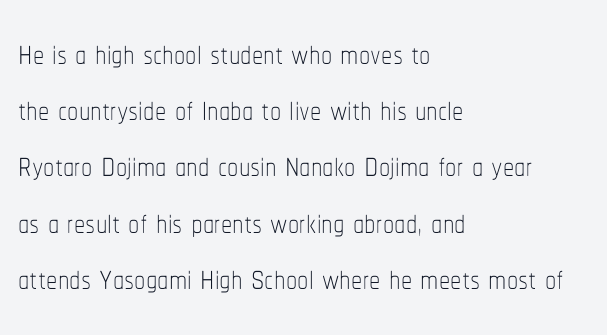
The lettering stays uniformly vertical, giving the passage a roman look. Every row of glyphs begins at an identical x-position on the left. Students, note that the glyphs here touch the page at normal intervals. Spacing verdict: proportional, widths tailored to each character. Rule under the text: the space is simply empty. The passage shown stacks its lines at a standard gap.
